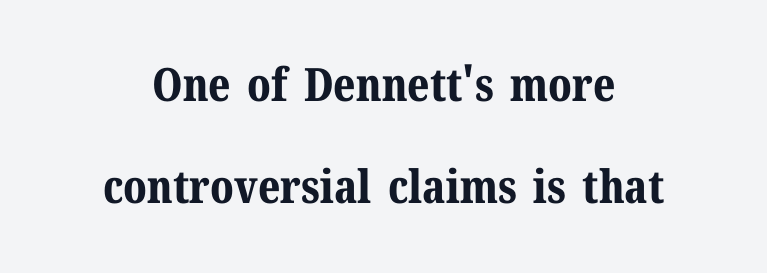
Descenders hang freely into open space. In terms of leading, this rendering errs on the spacious side. The letters advance in unequal steps, a hallmark of proportional type. You could call the tracking neutral — neither tight nor loose. What kind of face is this? One with serifs. These lines were composed using upright roman letters.
